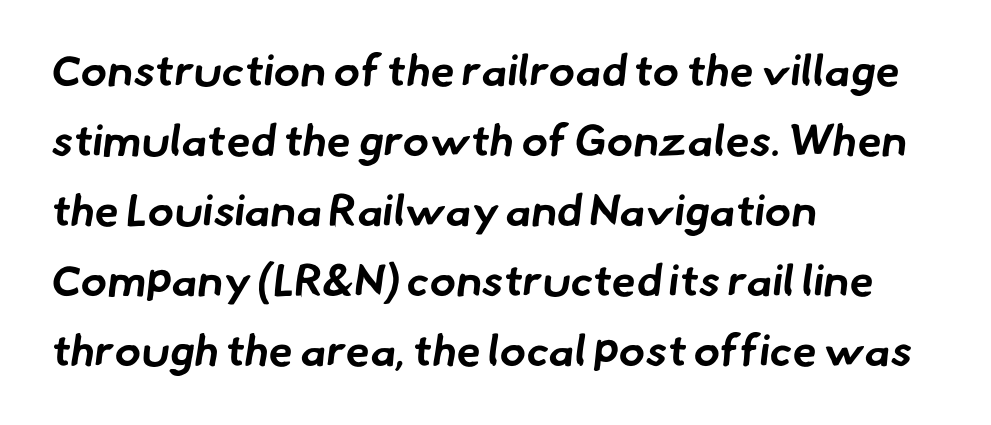
The image shows 44 px bold sans-serif type; set left-aligned, normal line spacing (1.59x), normal letter spacing, not underlined; low stroke contrast and a small x-height.
